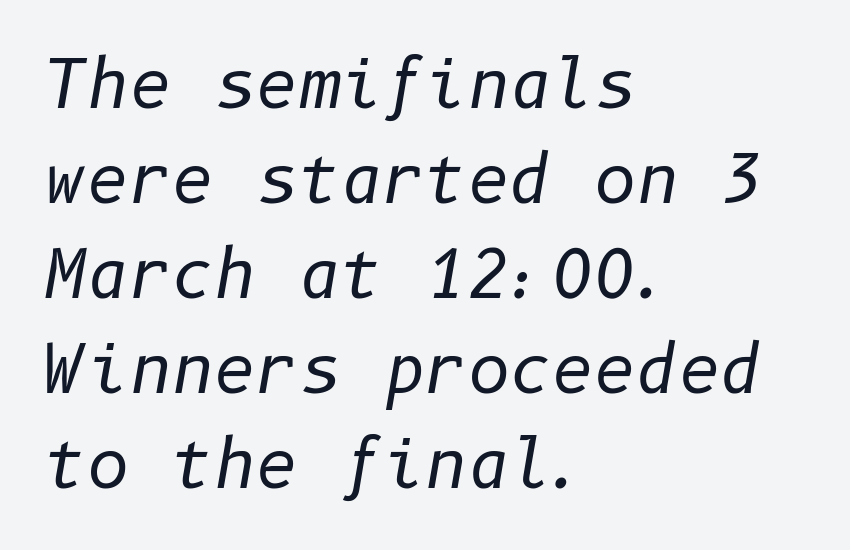
The image shows 65 px regular-weight type, italic (leaning right); set left-aligned, normal line spacing (1.46x), normal letter spacing, not underlined; low stroke contrast and a medium x-height.
